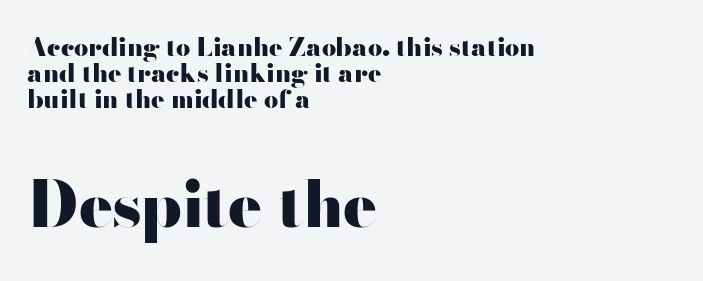
Q: Is the text bold? A: Yes.
Q: Is the text italic (slanted)? A: No, it is upright.
Q: Is the typeface a serif or a sans-serif typeface? A: Sans-serif.
Q: Is the text underlined? A: No.
Q: How is the paragraph aligned? A: Left-aligned.
Q: Is the spacing between letters normal or unusually wide? A: Normal.
Q: Is the spacing between lines tight, normal or loose? A: Tight.
Q: Which block of text is set in a larger size, the first (top) or the second (bottom)? A: The second (bottom) one.
Q: Width (condensed, normal, or wide)? A: Wide.
Q: Stroke contrast? A: High.
Q: x-height? A: Small.
Q: Monospaced? A: No.
